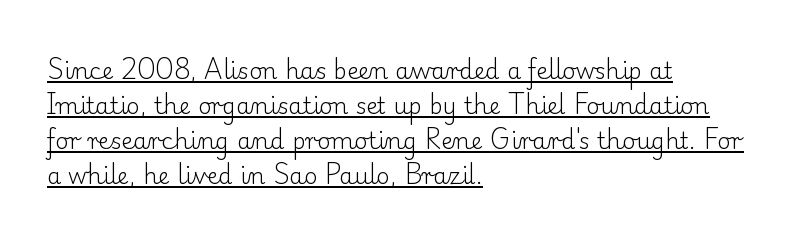
The image shows 23 px text type, upright; set left-aligned, normal line spacing (1.52x), normal letter spacing, underlined.
